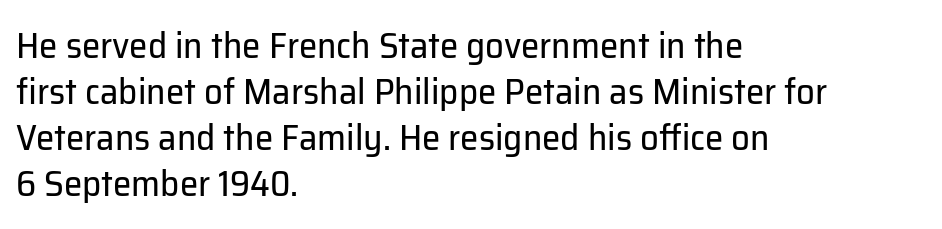
Q: Is the text bold? A: No.
Q: Is the text italic (slanted)? A: No, it is upright.
Q: Is the typeface a serif or a sans-serif typeface? A: Sans-serif.
Q: Is the text underlined? A: No.
Q: How is the paragraph aligned? A: Left-aligned.
Q: Is the spacing between letters normal or unusually wide? A: Normal.
Q: Width (condensed, normal, or wide)? A: Normal.
Q: Stroke contrast? A: Low.
Q: x-height? A: Medium.
Q: Monospaced? A: No.
